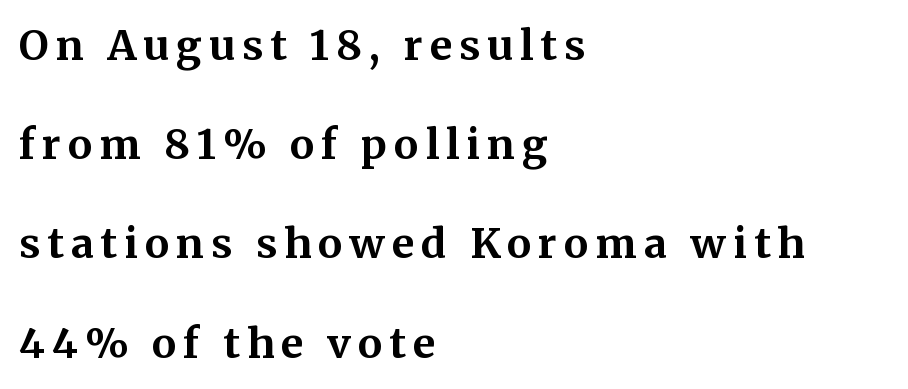
Vertical spacing — loose. Varying glyph widths throughout — classic text-font behaviour. What kind of face is this? One with serifs. No word sits above an underline. Italic: no, the glyphs are upright roman. The glyphs have the mass of a bold cut.
